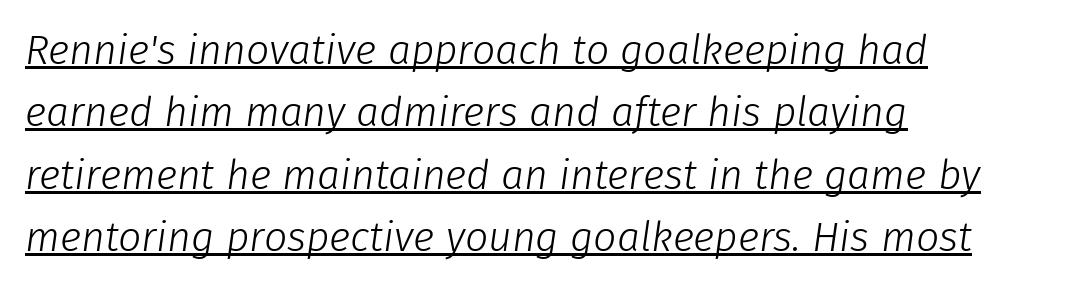
The image shows 41 px light type, italic (leaning right); set left-aligned, normal line spacing (1.52x), normal letter spacing, underlined; low stroke contrast and a medium x-height.
